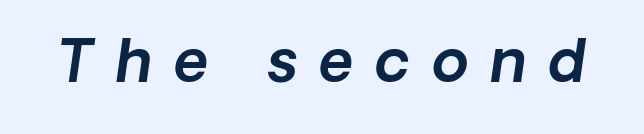
{"serif": "no", "width": "normal", "x_height": "medium", "monospaced": "no", "underline": "no", "letter_spacing": "wide", "letter_spacing_em": 0.38, "glyph_px": 59}
